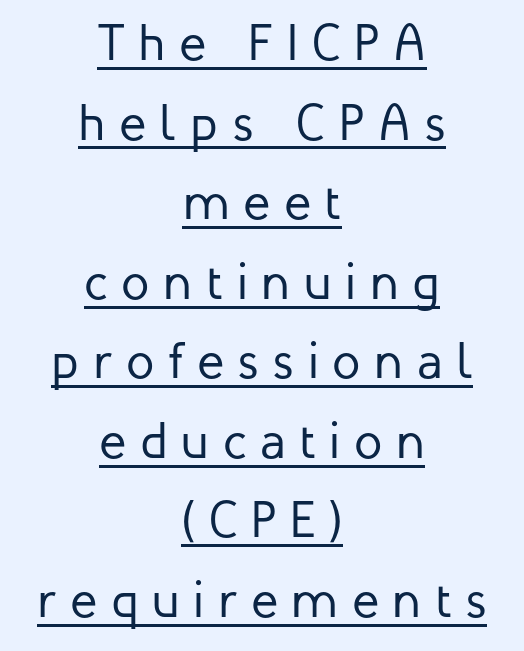
The image shows 51 px regular-weight sans-serif type, upright; set centered, normal line spacing (1.56x), unusually wide letter spacing (+0.27 em), underlined; low stroke contrast and a medium x-height.
